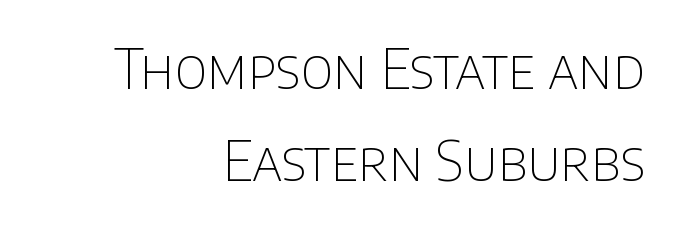
In terms of letterspacing, this is plain default setting. The strip under each line holds only bare page. Quick note: interline space is typical. This sample uses a sans-serif face. These lines stack with their right ends in a neat column. Varying glyph widths throughout — classic text-font behaviour.
